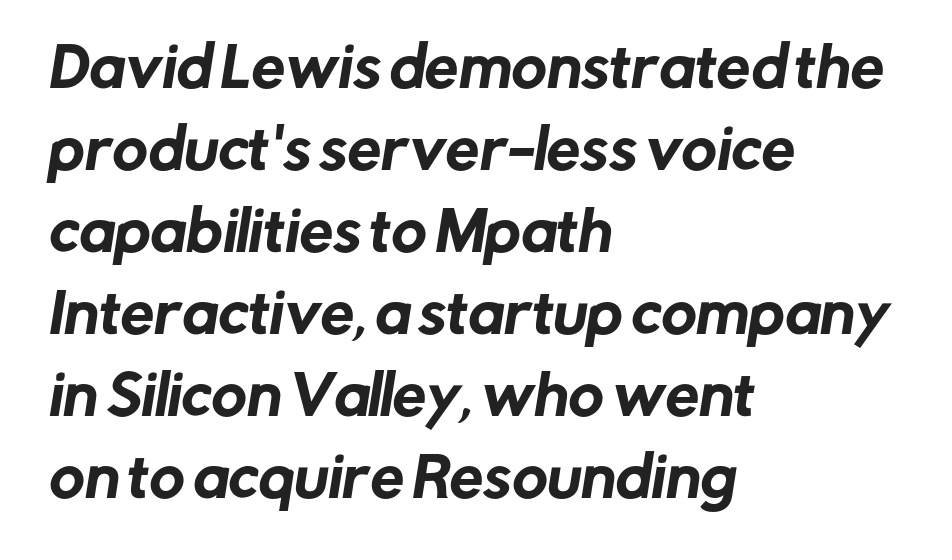
{"serif": "no", "width": "normal", "stroke_contrast": "low", "x_height": "medium", "monospaced": "no", "underline": "no", "align": "left", "line_spacing": "normal", "line_spacing_ratio": 1.52, "letter_spacing": "normal", "letter_spacing_em": 0.0, "glyph_px": 54}
